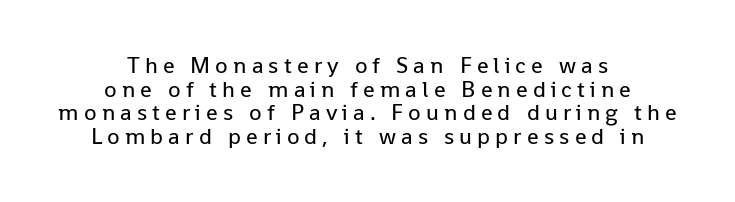
The image shows 23 px text type, upright; set centered, tight line spacing (1.03x), unusually wide letter spacing (+0.22 em), not underlined.
